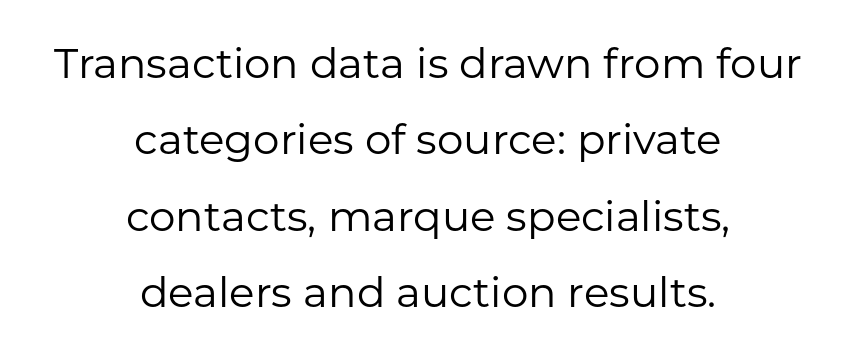
The image shows 42 px regular-weight sans-serif type, upright; set centered, line spacing 1.82x, normal letter spacing, not underlined; low stroke contrast and a medium x-height.
